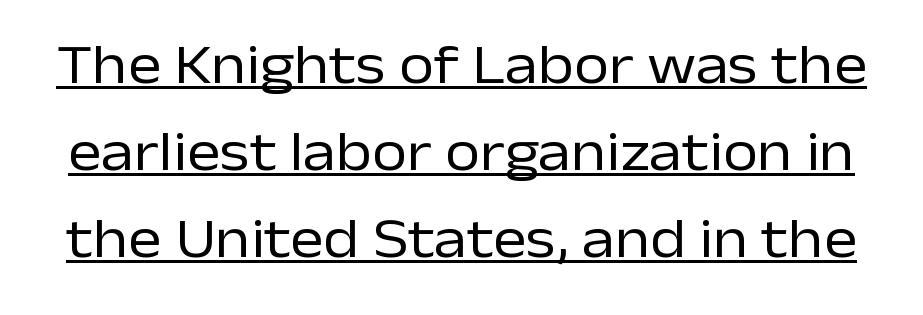
{"serif": "no", "italic": "no", "bold": "no", "weight": "regular", "width": "normal", "stroke_contrast": "low", "x_height": "medium", "monospaced": "no", "underline": "yes", "line_spacing": "normal", "line_spacing_ratio": 1.53, "letter_spacing": "normal", "letter_spacing_em": 0.0, "glyph_px": 57}
